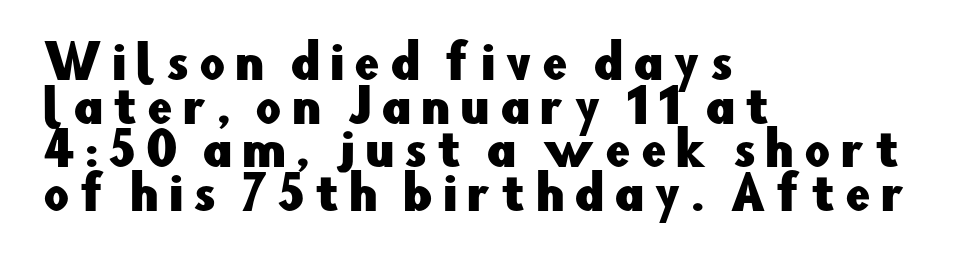
The image shows 45 px sans-serif type, upright; set left-aligned, tight line spacing (0.97x), unusually wide letter spacing (+0.22 em), not underlined; low stroke contrast and a small x-height.
